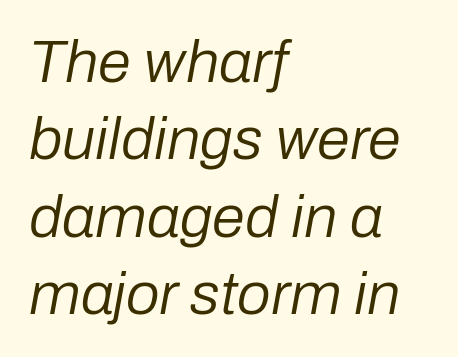
{"italic": "yes", "lean": "right", "slant_degrees": 10, "bold": "no", "weight": "regular", "width": "normal", "stroke_contrast": "low", "x_height": "medium", "monospaced": "no", "underline": "no", "align": "left", "line_spacing": "normal", "line_spacing_ratio": 1.29, "letter_spacing": "normal", "letter_spacing_em": 0.0, "glyph_px": 60}
